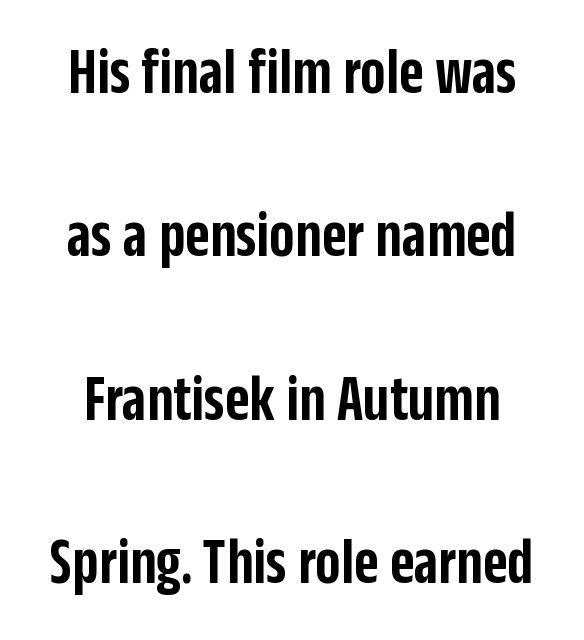
Heft: intermediate — a semibold. The rendering shows plain stroke endings on the letterforms — a sans-serif design. Compared with typical body copy, the letter spacing here is the same. Looks like regular typesetting: each glyph gets only the width it needs. The passage shown is not underscored anywhere.
